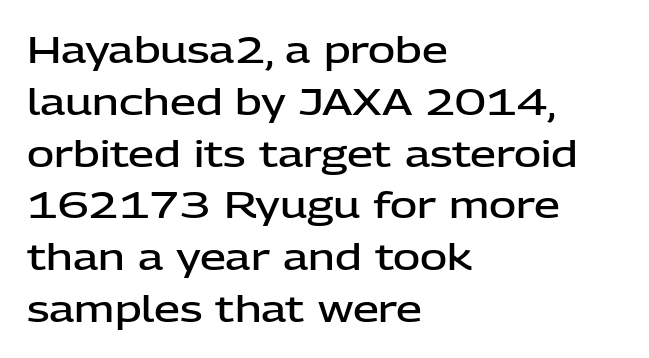
Q: Is the text bold? A: Semi-bold.
Q: Is the text italic (slanted)? A: No, it is upright.
Q: Is the typeface a serif or a sans-serif typeface? A: Sans-serif.
Q: Is the text underlined? A: No.
Q: How is the paragraph aligned? A: Left-aligned.
Q: Is the spacing between letters normal or unusually wide? A: Normal.
Q: Is the spacing between lines tight, normal or loose? A: Normal.
Q: Width (condensed, normal, or wide)? A: Normal.
Q: Stroke contrast? A: Low.
Q: x-height? A: Medium.
Q: Monospaced? A: No.
